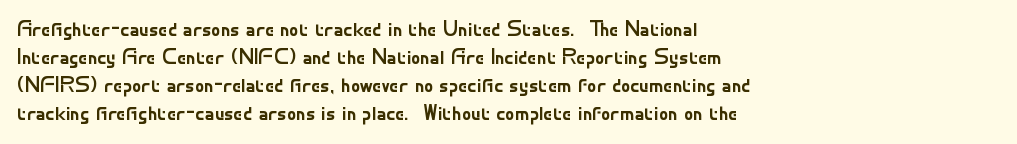
{"italic": "no", "bold": "no", "underline": "no", "align": "left", "line_spacing_ratio": 1.22, "letter_spacing": "normal", "letter_spacing_em": 0.0, "glyph_px": 23}
